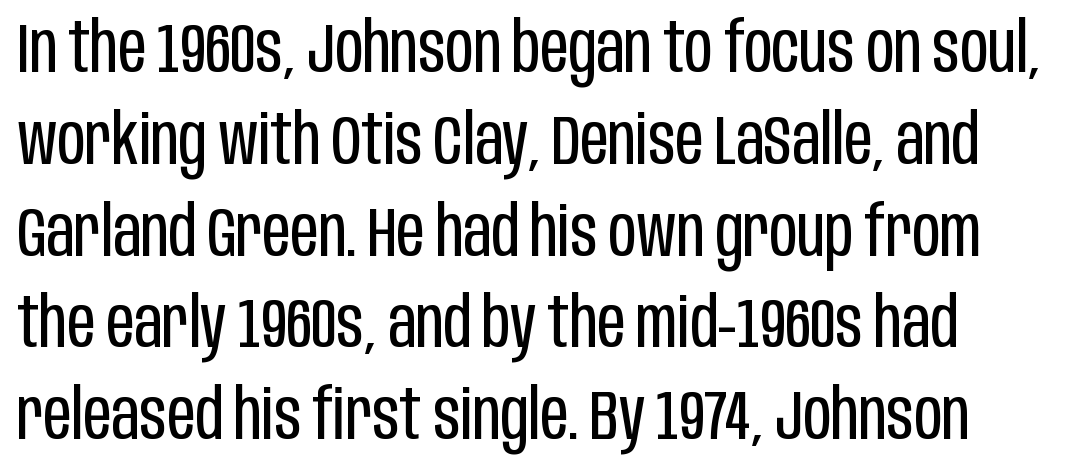
The image shows 69 px regular-weight, condensed sans-serif type, upright; set normal line spacing (1.33x), normal letter spacing, not underlined; low stroke contrast and a large x-height.
